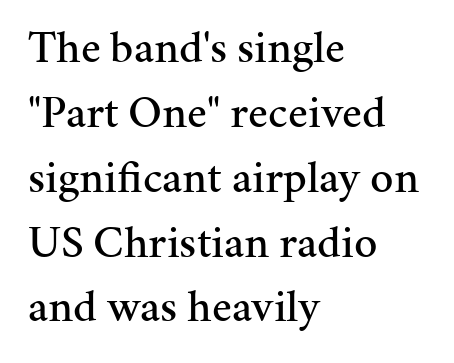
Q: Is the text italic (slanted)? A: No, it is upright.
Q: Is the typeface a serif or a sans-serif typeface? A: Serif.
Q: Is the text underlined? A: No.
Q: How is the paragraph aligned? A: Left-aligned.
Q: Is the spacing between letters normal or unusually wide? A: Normal.
Q: Is the spacing between lines tight, normal or loose? A: Normal.
Q: Width (condensed, normal, or wide)? A: Normal.
Q: Stroke contrast? A: Medium.
Q: x-height? A: Medium.
Q: Monospaced? A: No.
